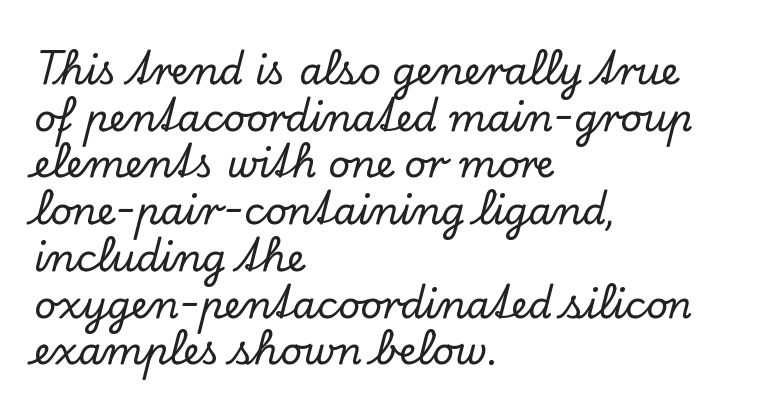
{"serif": "yes", "width": "normal", "stroke_contrast": "low", "x_height": "small", "monospaced": "no", "underline": "no", "align": "left", "line_spacing_ratio": 1.23, "letter_spacing": "normal", "letter_spacing_em": 0.0, "glyph_px": 38}
